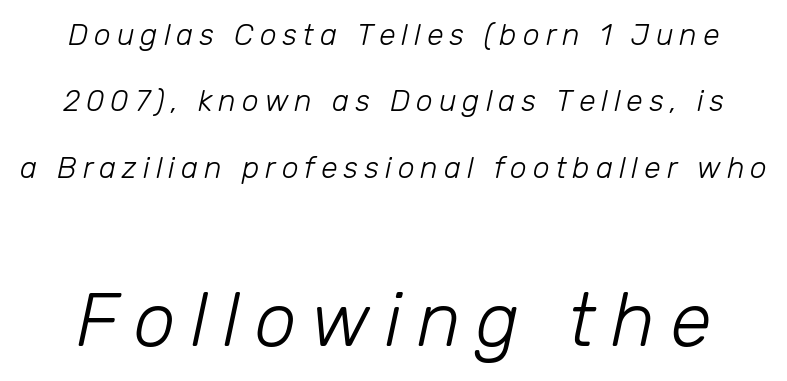
These glyphs show unthickened strokes, regular width or finer. Loose tracking; the words dissolve into strings of separated letters. Note the varied advance widths — an 'i' is clearly narrower than an 'm'. The face used here appears at its bigger size in the lower chunk. Notice how the stems are inclined rather than vertical — that's the hallmark of italics.
